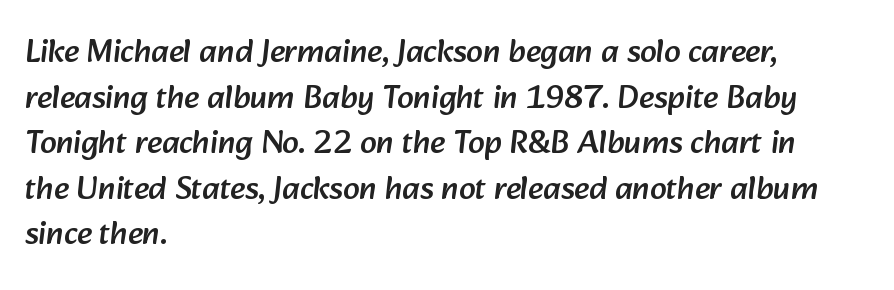
{"serif": "no", "width": "normal", "stroke_contrast": "low", "x_height": "medium", "monospaced": "no", "underline": "no", "align": "left", "line_spacing": "normal", "line_spacing_ratio": 1.38, "letter_spacing": "normal", "letter_spacing_em": 0.0, "glyph_px": 33}
